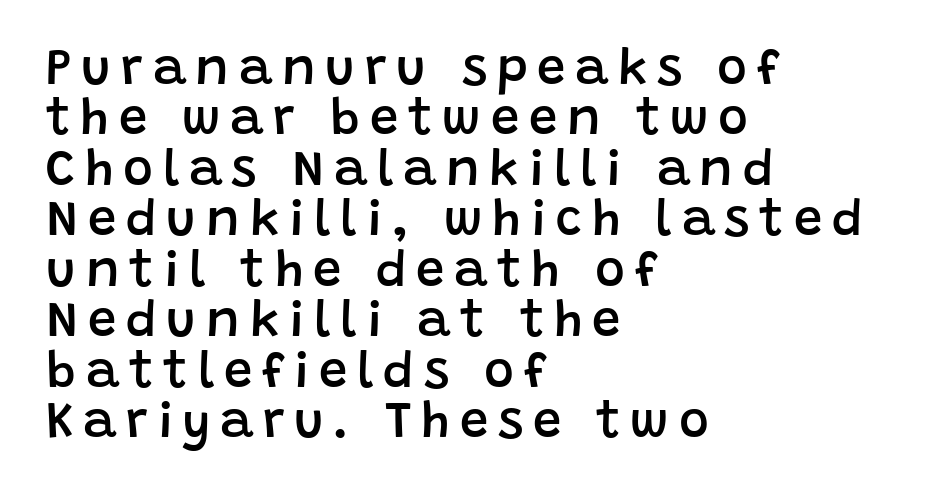
The image shows 51 px semibold sans-serif type, upright; set left-aligned, tight line spacing (0.99x), not underlined; low stroke contrast and a large x-height.
